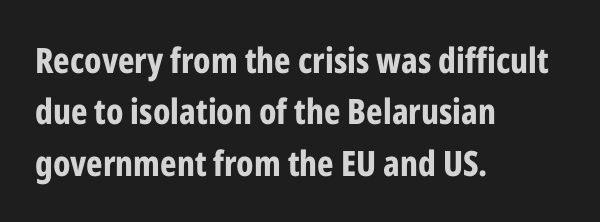
These words are printed bold, with thick strokes throughout. Nope, no serifs anywhere on these letters. You can tell it's not italic because the verticals are truly vertical. Bare-footed words on every line.
